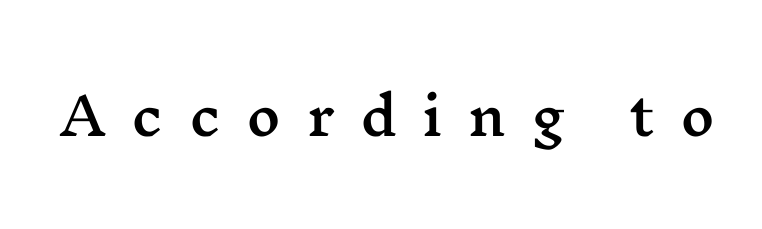
{"serif": "yes", "italic": "no", "width": "wide", "stroke_contrast": "medium", "x_height": "medium", "monospaced": "no", "underline": "no", "letter_spacing": "wide", "letter_spacing_em": 0.49, "glyph_px": 52}
